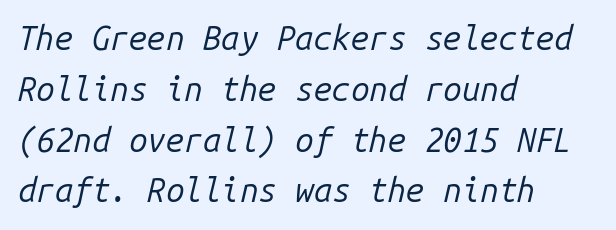
Quick note: interline space is typical. The face used here is monospaced, like something from a code editor. The foot of each line stays bare and open. Observe the lean: these are italic letterforms. Teacher's note: observe the even left margin — that is flush-left alignment. This is not heavy type; no bold has been used.
